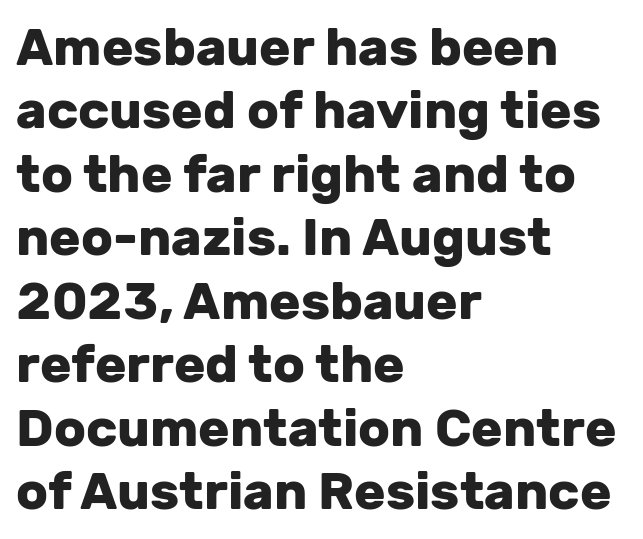
{"serif": "no", "italic": "no", "bold": "yes", "weight": "heavy", "width": "normal", "stroke_contrast": "low", "x_height": "medium", "monospaced": "no", "underline": "no", "align": "left", "line_spacing_ratio": 1.22, "letter_spacing": "normal", "letter_spacing_em": 0.0, "glyph_px": 52}
